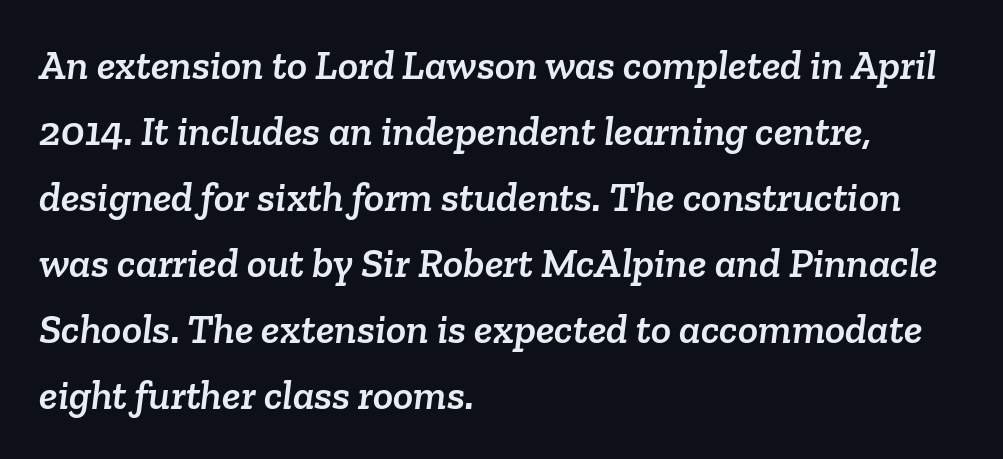
The image shows 42 px serif type; set left-aligned, normal line spacing (1.57x), normal letter spacing, not underlined; low stroke contrast and a medium x-height.
